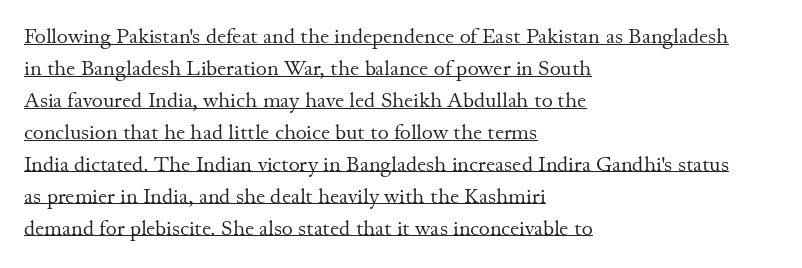
The image shows 21 px text type, upright; set left-aligned, normal line spacing (1.52x), normal letter spacing, underlined.
